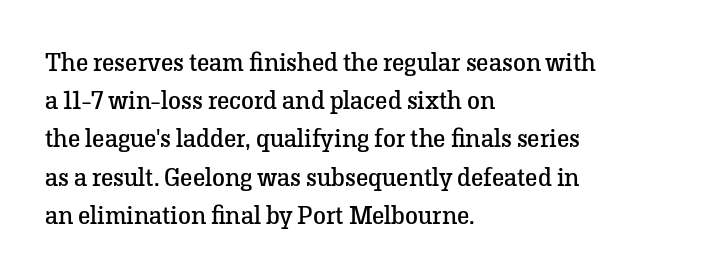
{"italic": "no", "bold": "no", "underline": "no", "align": "left", "line_spacing": "normal", "line_spacing_ratio": 1.47, "letter_spacing": "normal", "letter_spacing_em": 0.0, "glyph_px": 26}
